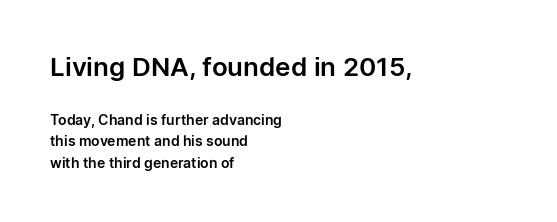
{"italic": "no", "underline": "no", "align": "left", "line_spacing": "normal", "line_spacing_ratio": 1.54, "letter_spacing": "normal", "letter_spacing_em": 0.0, "larger_block": "first", "size_ratio": 1.86, "glyph_px": 26}
